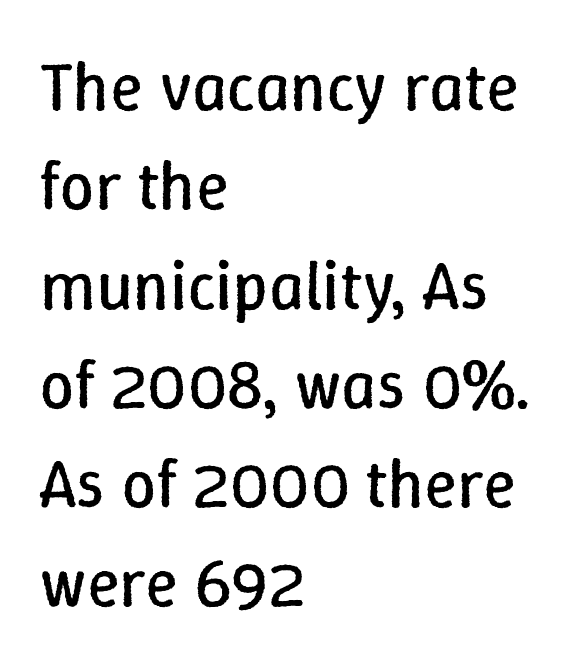
{"italic": "no", "bold": "no", "weight": "regular", "width": "normal", "stroke_contrast": "low", "x_height": "medium", "monospaced": "no", "underline": "no", "align": "left", "line_spacing": "normal", "line_spacing_ratio": 1.46, "letter_spacing": "normal", "letter_spacing_em": 0.0, "glyph_px": 68}
